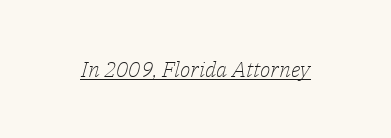
{"italic": "yes", "lean": "right", "slant_degrees": 14, "bold": "no", "underline": "yes", "letter_spacing": "normal", "letter_spacing_em": 0.0, "glyph_px": 22}
